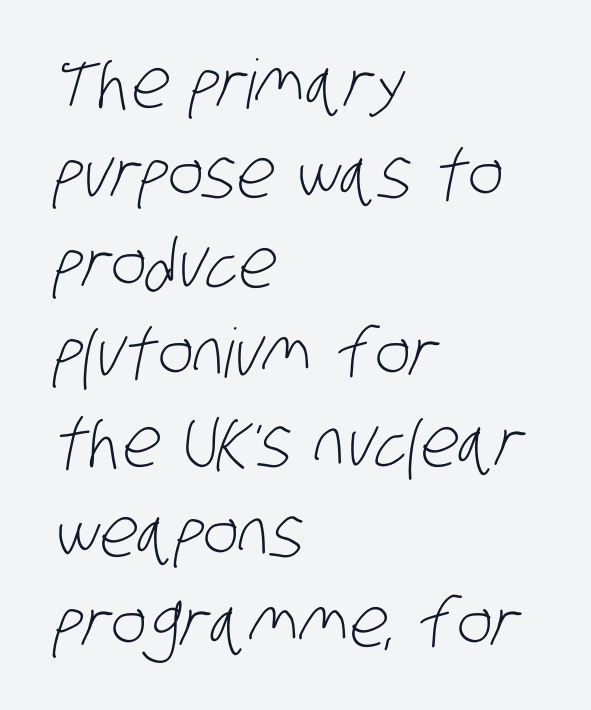
The image shows 68 px light, condensed sans-serif type; set left-aligned, normal line spacing (1.32x), normal letter spacing, not underlined; low stroke contrast and a large x-height.
